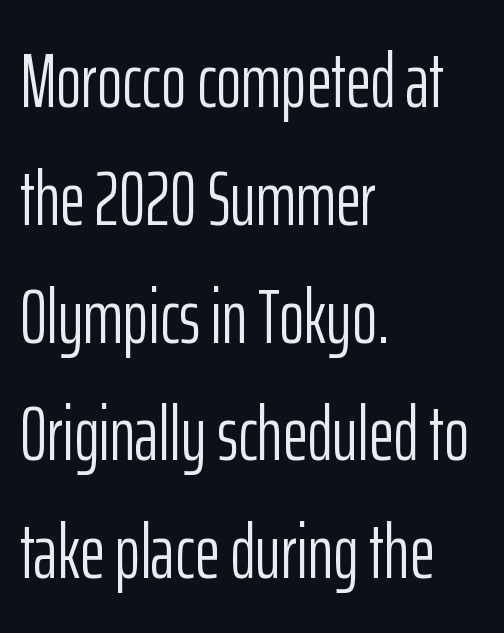
Q: Is the text bold? A: No.
Q: Is the text italic (slanted)? A: No, it is upright.
Q: Is the typeface a serif or a sans-serif typeface? A: Sans-serif.
Q: Is the text underlined? A: No.
Q: How is the paragraph aligned? A: Left-aligned.
Q: Is the spacing between letters normal or unusually wide? A: Normal.
Q: Is the spacing between lines tight, normal or loose? A: Normal.
Q: Width (condensed, normal, or wide)? A: Condensed.
Q: Stroke contrast? A: Low.
Q: x-height? A: Medium.
Q: Monospaced? A: No.
